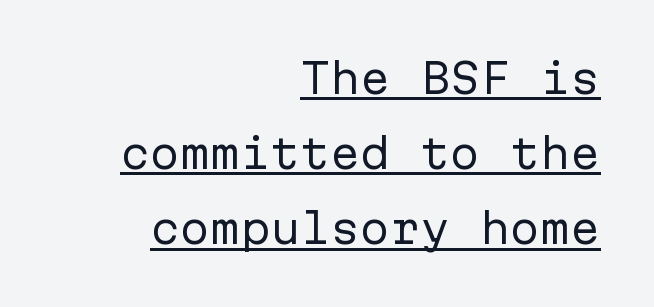
Q: Is the text bold? A: No.
Q: Is the text italic (slanted)? A: No, it is upright.
Q: Is the typeface a serif or a sans-serif typeface? A: Sans-serif.
Q: Is the text underlined? A: Yes.
Q: How is the paragraph aligned? A: Right-aligned.
Q: Is the spacing between letters normal or unusually wide? A: Normal.
Q: Width (condensed, normal, or wide)? A: Normal.
Q: Stroke contrast? A: Low.
Q: x-height? A: Medium.
Q: Monospaced? A: Yes.
